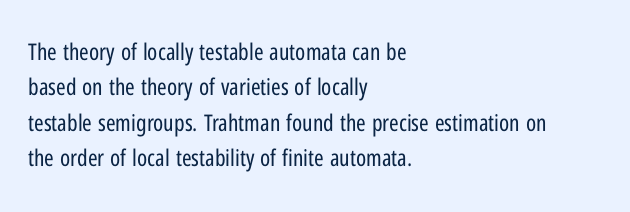
{"italic": "no", "bold": "no", "underline": "no", "align": "left", "line_spacing": "normal", "line_spacing_ratio": 1.54, "letter_spacing": "normal", "letter_spacing_em": 0.0, "glyph_px": 23}
